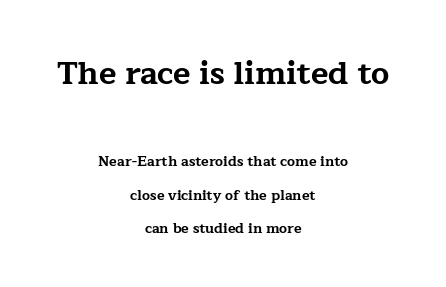
Q: Is the text bold? A: Yes.
Q: Is the text italic (slanted)? A: No, it is upright.
Q: Is the typeface a serif or a sans-serif typeface? A: Serif.
Q: Is the text underlined? A: No.
Q: How is the paragraph aligned? A: Centered.
Q: Is the spacing between letters normal or unusually wide? A: Normal.
Q: Is the spacing between lines tight, normal or loose? A: Loose.
Q: Which block of text is set in a larger size, the first (top) or the second (bottom)? A: The first (top) one.
Q: Width (condensed, normal, or wide)? A: Wide.
Q: Stroke contrast? A: Low.
Q: x-height? A: Medium.
Q: Monospaced? A: No.
